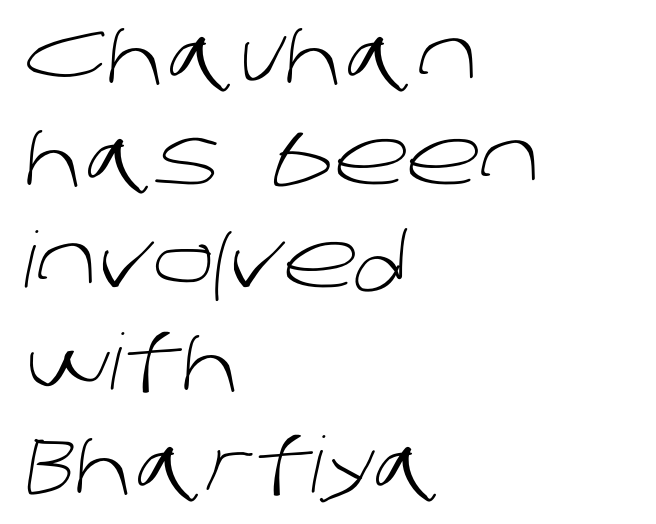
{"serif": "no", "bold": "no", "weight": "light", "width": "normal", "stroke_contrast": "low", "x_height": "large", "monospaced": "no", "underline": "no", "align": "left", "line_spacing": "normal", "line_spacing_ratio": 1.33, "letter_spacing": "normal", "letter_spacing_em": 0.0, "glyph_px": 77}
